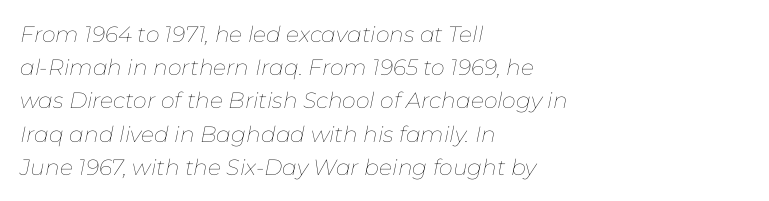
The image shows 22 px text type, italic (leaning right); set left-aligned, normal line spacing (1.51x), normal letter spacing, not underlined.
